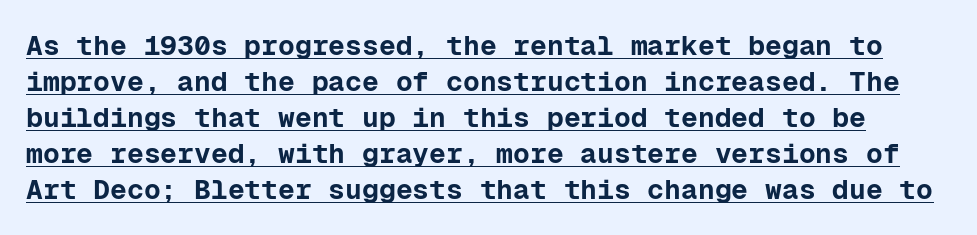
A sans-serif font was chosen for this passage. The rendering uses a moderate line-height, typical for paragraphs. A typographer would call this underscored text. These lines carry a lot of weight — the face is fully bold. The rendering keeps characters at their native spacing.
